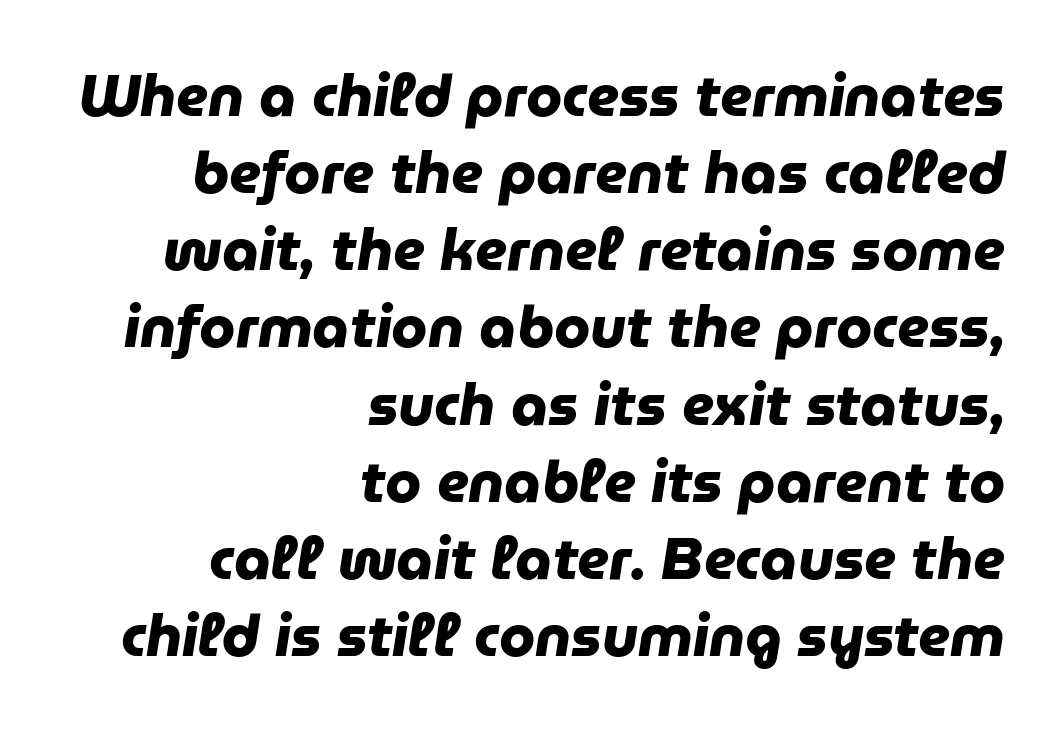
Spacing verdict: proportional, widths tailored to each character. Each letter's strokes conclude bluntly, with no projecting serifs. Pretty heavy lettering here — definitely bold. A normal amount of white space separates one row of letters from the next.
